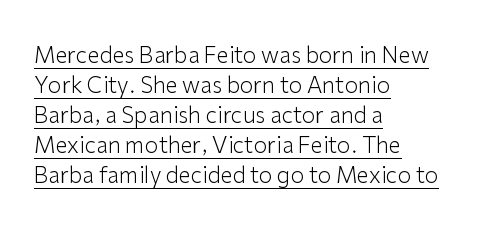
{"italic": "no", "bold": "no", "underline": "yes", "align": "left", "line_spacing": "normal", "line_spacing_ratio": 1.36, "letter_spacing": "normal", "letter_spacing_em": 0.0, "glyph_px": 22}
